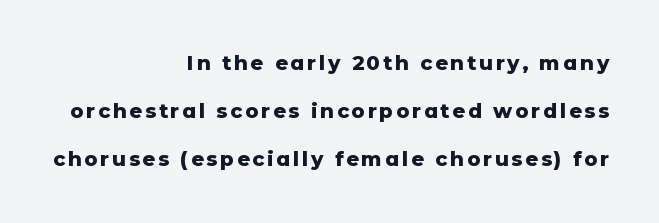
The image shows 20 px bold type, upright; set right-aligned, loose line spacing (2.41x), not underlined.
